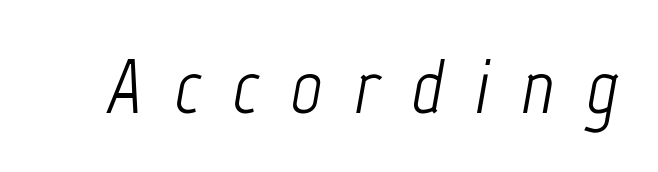
Stroke thickness stays within the range of a standard reading face or lighter. Note the varied advance widths — an 'i' is clearly narrower than an 'm'. It's the slanting kind of type. What stands out about the letter spacing? Its width — letters are far apart. The zone under the glyphs is completely vacant.
